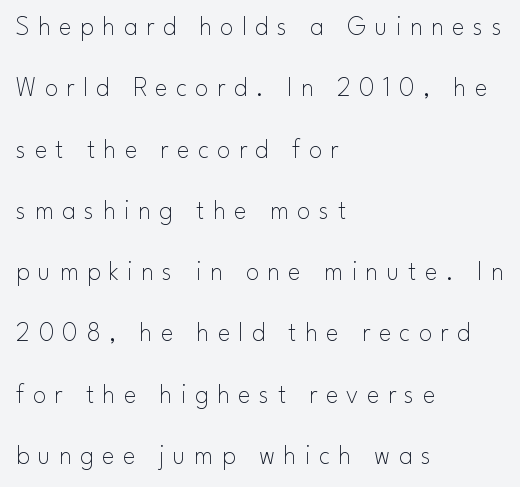
The image shows 27 px text type, upright; set left-aligned, loose line spacing (2.27x), unusually wide letter spacing (+0.31 em), not underlined.
